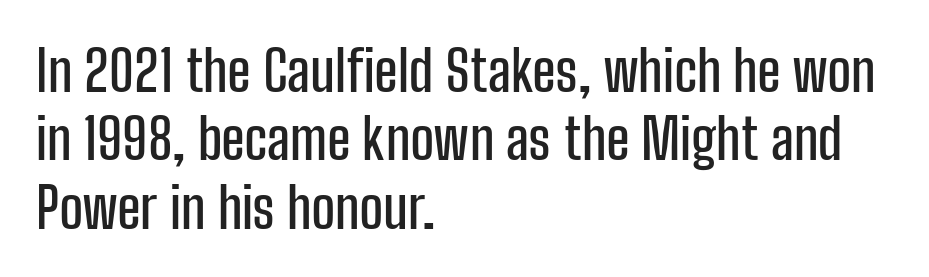
Clear beneath every line of the passage. The rendering uses natural spacing where letterforms have individual widths. There is no visible air inserted between adjacent glyphs. Note: no serifs on the glyphs. The text block is weighted toward the left margin, trailing off unevenly rightward. The specimen reads as upright at a glance.
